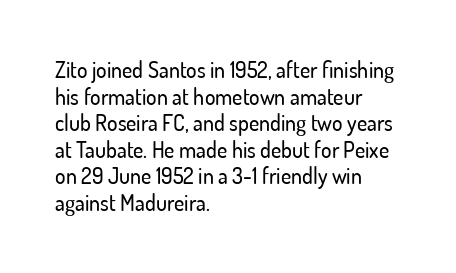
The image shows 22 px text type, upright; set left-aligned, line spacing 1.21x, normal letter spacing, not underlined.
